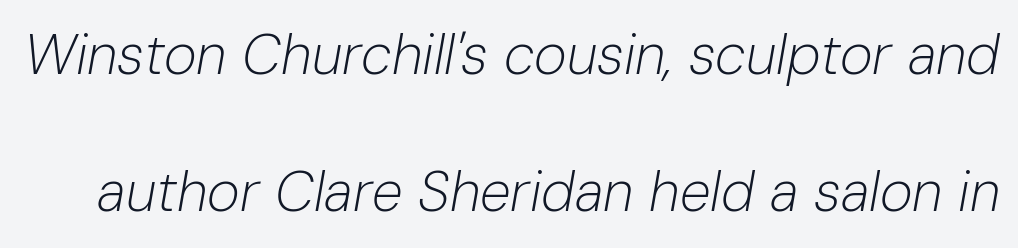
{"italic": "yes", "lean": "right", "slant_degrees": 10, "bold": "no", "weight": "light", "width": "normal", "stroke_contrast": "low", "x_height": "medium", "monospaced": "no", "underline": "no", "line_spacing": "loose", "line_spacing_ratio": 2.45, "letter_spacing": "normal", "letter_spacing_em": 0.0, "glyph_px": 56}
